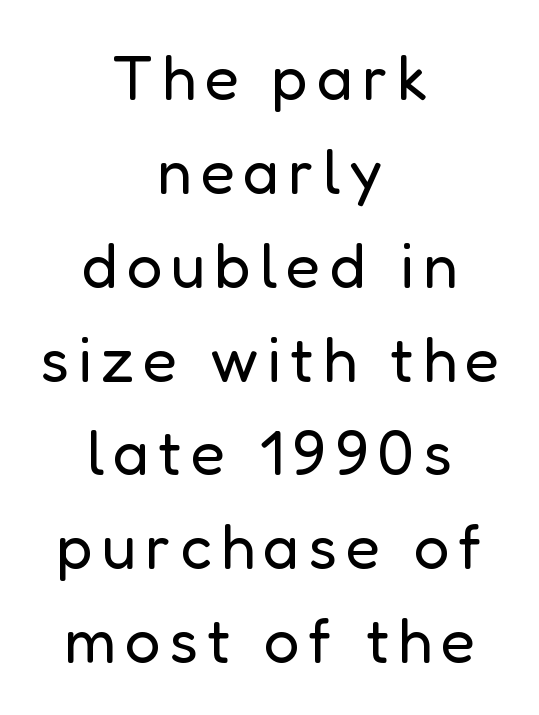
Q: Is the text bold? A: No.
Q: Is the text italic (slanted)? A: No, it is upright.
Q: Is the typeface a serif or a sans-serif typeface? A: Sans-serif.
Q: Is the text underlined? A: No.
Q: How is the paragraph aligned? A: Centered.
Q: Is the spacing between lines tight, normal or loose? A: Normal.
Q: Width (condensed, normal, or wide)? A: Normal.
Q: Stroke contrast? A: Low.
Q: x-height? A: Medium.
Q: Monospaced? A: No.
